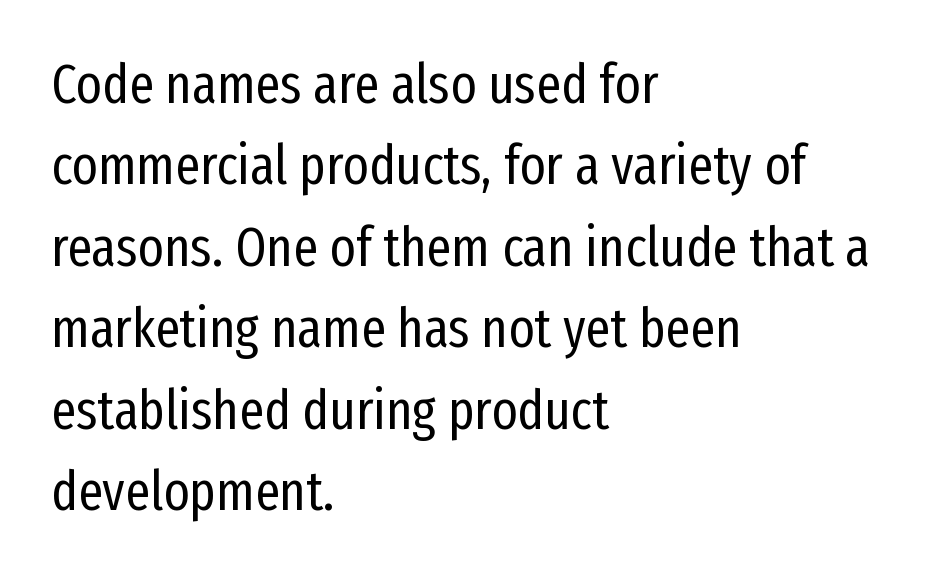
Q: Is the text bold? A: No.
Q: Is the text italic (slanted)? A: No, it is upright.
Q: Is the typeface a serif or a sans-serif typeface? A: Sans-serif.
Q: Is the text underlined? A: No.
Q: How is the paragraph aligned? A: Left-aligned.
Q: Is the spacing between letters normal or unusually wide? A: Normal.
Q: Is the spacing between lines tight, normal or loose? A: Normal.
Q: Width (condensed, normal, or wide)? A: Condensed.
Q: Stroke contrast? A: Low.
Q: x-height? A: Medium.
Q: Monospaced? A: No.
